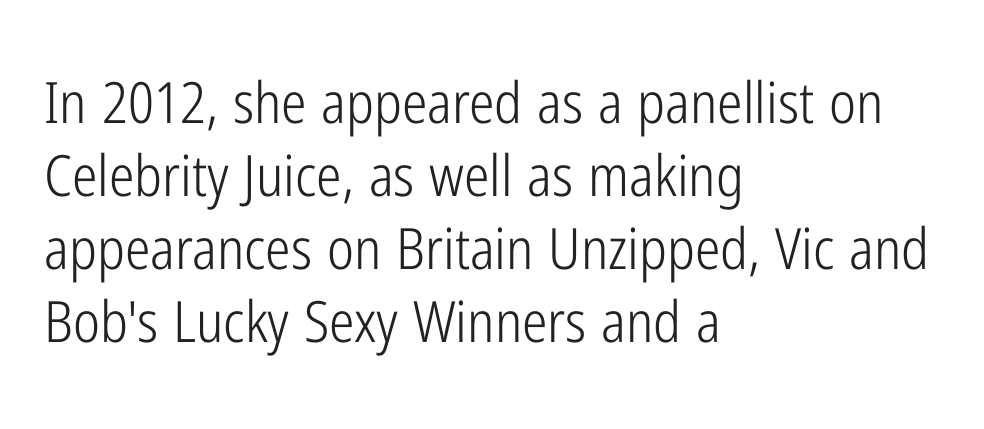
{"serif": "no", "italic": "no", "bold": "no", "weight": "light", "width": "condensed", "stroke_contrast": "low", "x_height": "medium", "monospaced": "no", "underline": "no", "align": "left", "line_spacing": "normal", "line_spacing_ratio": 1.28, "letter_spacing": "normal", "letter_spacing_em": 0.0, "glyph_px": 57}
